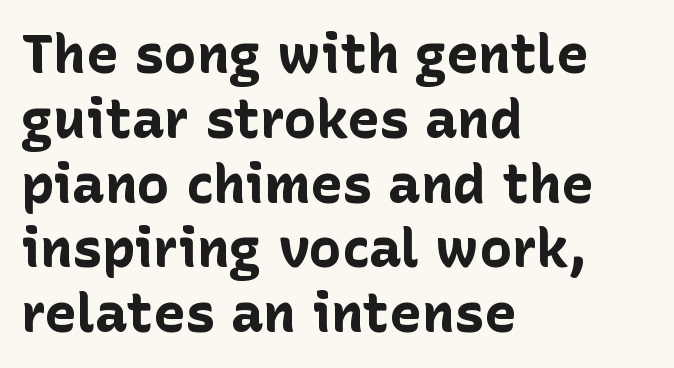
The image shows 54 px bold sans-serif type, upright; set left-aligned, line spacing 1.2x, normal letter spacing, not underlined; low stroke contrast and a medium x-height.
